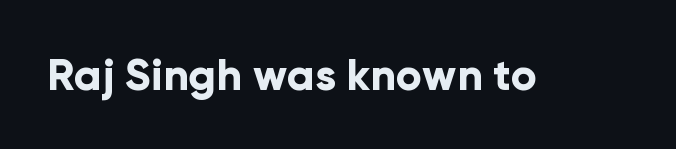
I'd call this a sans setting — the letters go barefoot. It's the straight-up-and-down kind of type. This rendering leaves character spacing at its baseline value. The face used here is proportionally spaced, like ordinary book or web type. Heft: maximum for text — a bold. Clear beneath every line of the passage.
